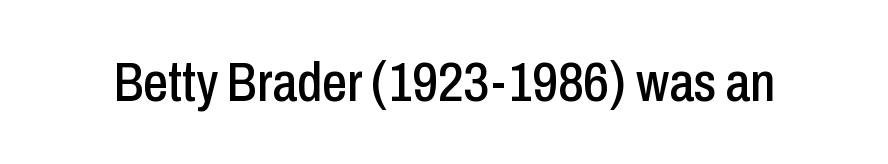
The image shows 56 px condensed sans-serif type, upright; set normal letter spacing, not underlined; low stroke contrast and a medium x-height.
